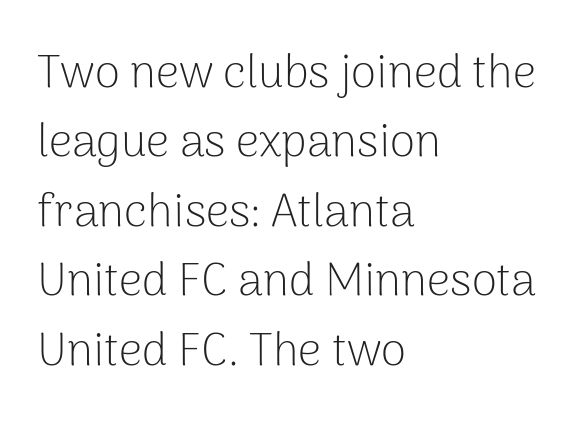
Typographically, this falls in the sans-serif category. Interline gaps are of average width in this sample. Do the characters align in a grid? No, the font is proportional. Tracking here is standard; glyphs follow each other at the usual distance. Rule under the text: the space is simply empty.
